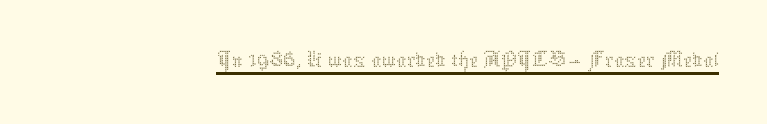
{"italic": "no", "bold": "no", "weight": "thin", "width": "normal", "stroke_contrast": "medium", "x_height": "medium", "monospaced": "no", "underline": "yes", "letter_spacing": "normal", "letter_spacing_em": 0.0, "glyph_px": 50}
